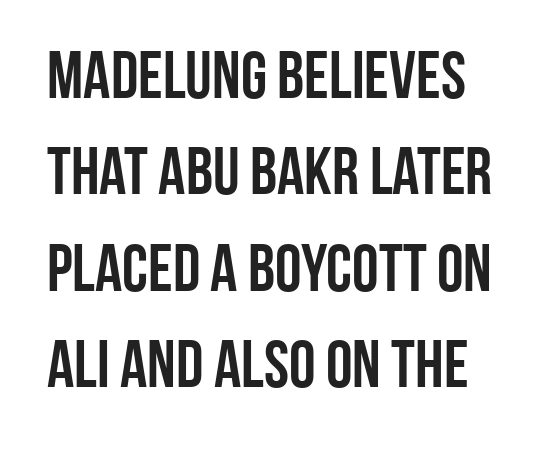
{"serif": "no", "italic": "no", "width": "condensed", "stroke_contrast": "low", "x_height": "large", "monospaced": "no", "underline": "no", "line_spacing": "normal", "line_spacing_ratio": 1.44, "letter_spacing": "normal", "letter_spacing_em": 0.0, "glyph_px": 67}
